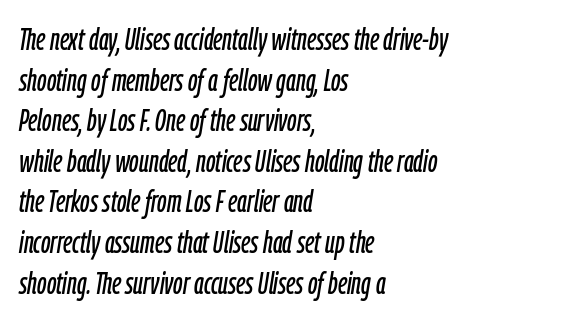
The image shows 31 px condensed type, italic (leaning right); set left-aligned, normal line spacing (1.31x), normal letter spacing, not underlined; low stroke contrast and a medium x-height.
